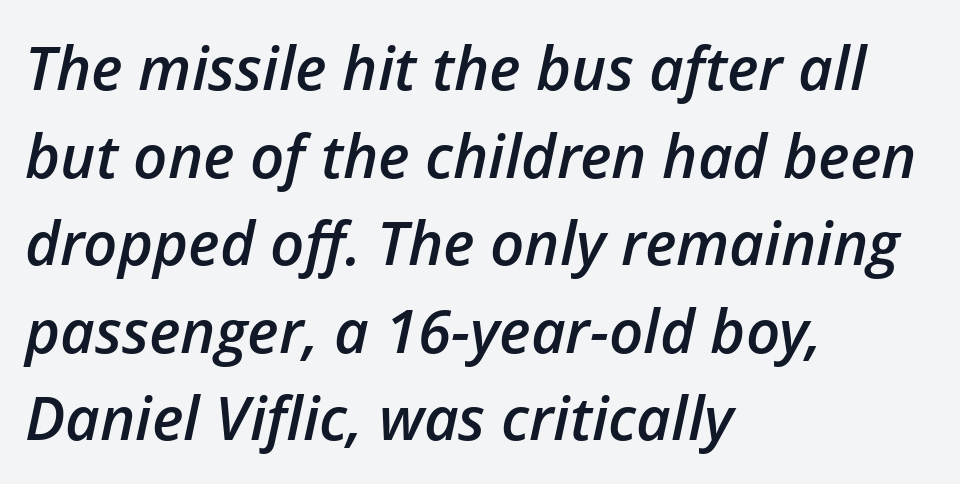
Q: Is the text bold? A: Semi-bold.
Q: Is the text italic (slanted)? A: Yes, it leans right by about 12 degrees.
Q: Is the text underlined? A: No.
Q: How is the paragraph aligned? A: Left-aligned.
Q: Is the spacing between letters normal or unusually wide? A: Normal.
Q: Is the spacing between lines tight, normal or loose? A: Normal.
Q: Width (condensed, normal, or wide)? A: Normal.
Q: Stroke contrast? A: Low.
Q: x-height? A: Medium.
Q: Monospaced? A: No.
